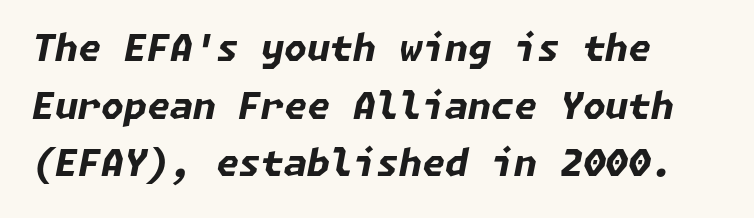
The image shows 37 px bold type, italic (leaning right); set left-aligned, normal line spacing (1.56x), normal letter spacing, not underlined; low stroke contrast and a medium x-height.
